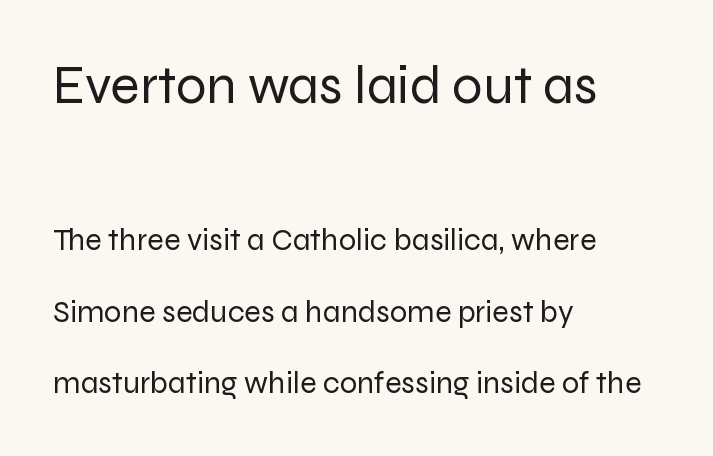
The image shows 54 px regular-weight sans-serif type, upright; set left-aligned, loose line spacing (2.31x), normal letter spacing, not underlined; the first (top) block is 1.74x larger; low stroke contrast and a medium x-height.
